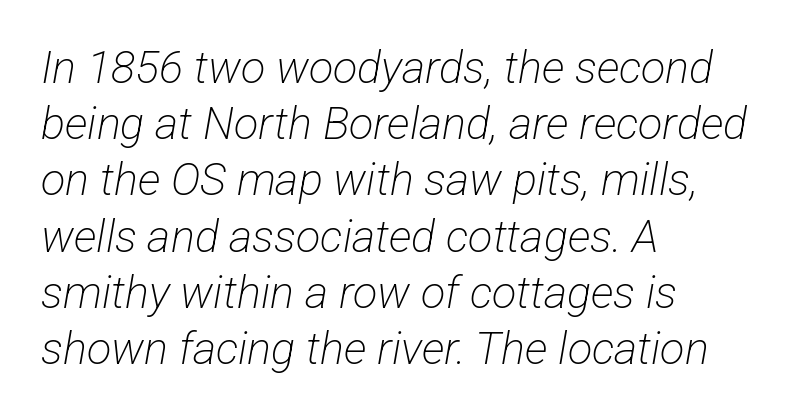
Tracking here is standard; glyphs follow each other at the usual distance. Regarding serifs, this sample does without them. Quick note: underline off. The setting favours the left margin, as ordinary paragraphs usually do.
